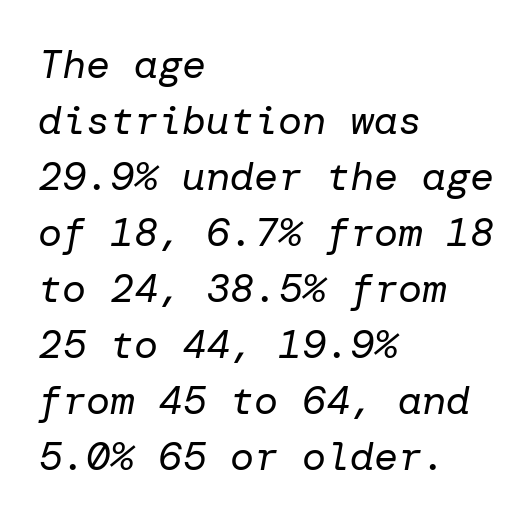
Q: Is the text bold? A: No.
Q: Is the text italic (slanted)? A: Yes, it leans right by about 10 degrees.
Q: Is the text underlined? A: No.
Q: How is the paragraph aligned? A: Left-aligned.
Q: Is the spacing between letters normal or unusually wide? A: Normal.
Q: Is the spacing between lines tight, normal or loose? A: Normal.
Q: Width (condensed, normal, or wide)? A: Normal.
Q: Stroke contrast? A: Low.
Q: x-height? A: Medium.
